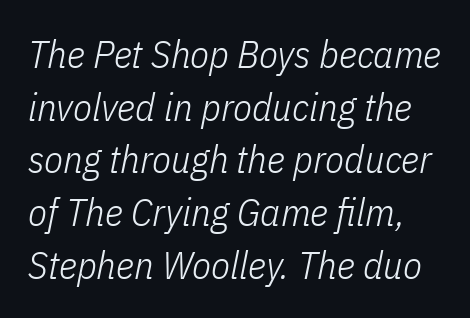
The image shows 39 px light, condensed type, italic (leaning right); set normal line spacing (1.35x), normal letter spacing, not underlined; low stroke contrast and a medium x-height.
